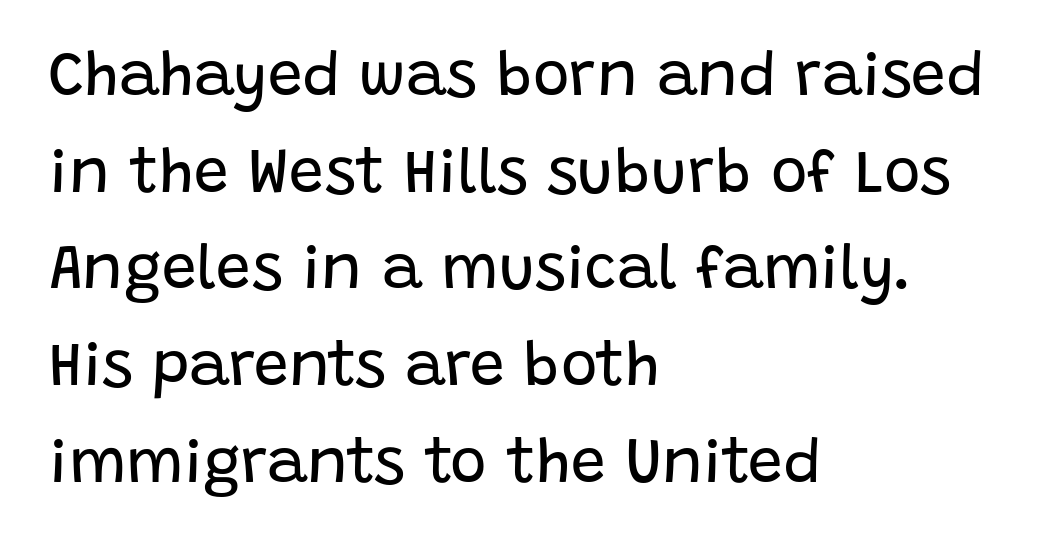
Q: Is the text bold? A: No.
Q: Is the text italic (slanted)? A: No, it is upright.
Q: Is the typeface a serif or a sans-serif typeface? A: Sans-serif.
Q: Is the text underlined? A: No.
Q: How is the paragraph aligned? A: Left-aligned.
Q: Is the spacing between letters normal or unusually wide? A: Normal.
Q: Is the spacing between lines tight, normal or loose? A: Normal.
Q: Width (condensed, normal, or wide)? A: Normal.
Q: Stroke contrast? A: Low.
Q: x-height? A: Large.
Q: Monospaced? A: No.
